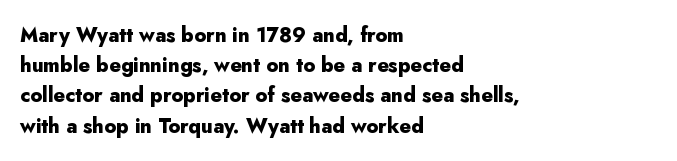
The image shows 20 px bold type, upright; set left-aligned, normal line spacing (1.51x), normal letter spacing, not underlined.
